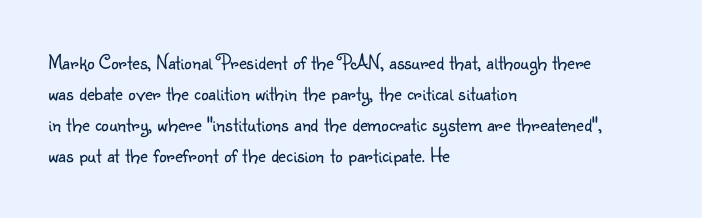
The image shows 21 px text type, upright; set left-aligned, normal line spacing (1.48x), normal letter spacing, not underlined.
